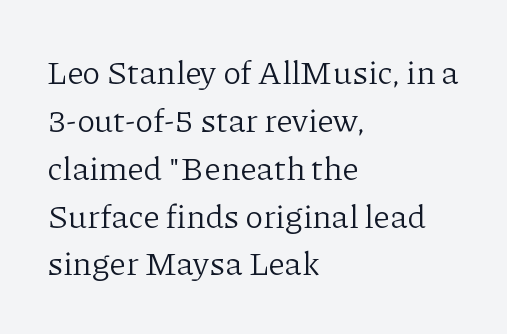
No extra ink here — the face is not bold. Serifs: yes, visible at the terminals of the letterforms. Vertical spacing — default. The baseline area is clear. This sample has the flowing, uneven cadence of proportional lettering. The letters stand straight up with perfectly vertical stems.
